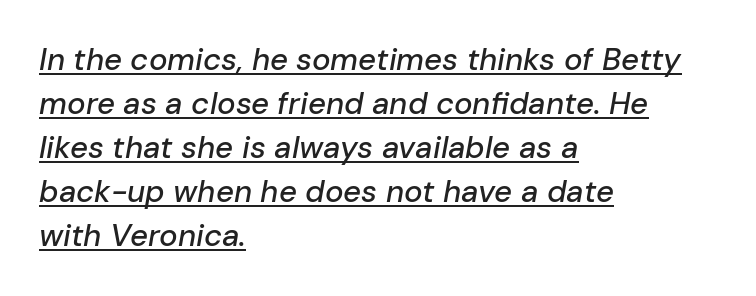
{"italic": "yes", "lean": "right", "slant_degrees": 10, "width": "normal", "stroke_contrast": "low", "x_height": "medium", "monospaced": "no", "underline": "yes", "align": "left", "line_spacing": "normal", "line_spacing_ratio": 1.42, "letter_spacing": "normal", "letter_spacing_em": 0.0, "glyph_px": 31}
